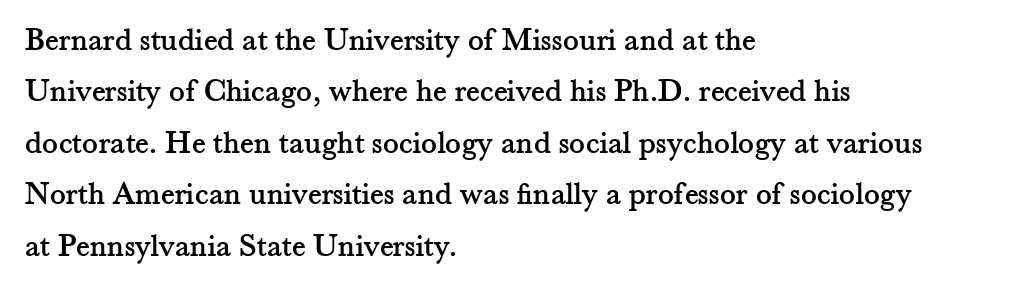
The lettering holds an erect, upright posture throughout. The strip under each line holds only bare page. The letters advance in unequal steps, a hallmark of proportional type. What's the leading like? Ordinary, nothing unusual. Students, note that the glyphs here touch the page at normal intervals.
